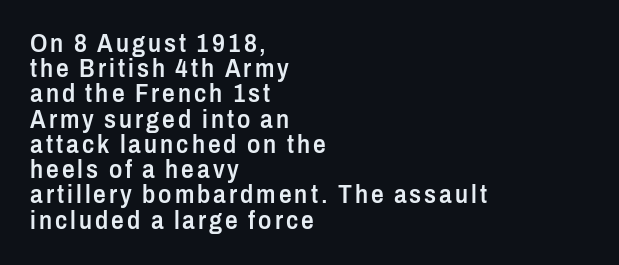
{"italic": "no", "bold": "semi", "underline": "no", "align": "left", "line_spacing": "tight", "line_spacing_ratio": 1.01, "glyph_px": 25}
